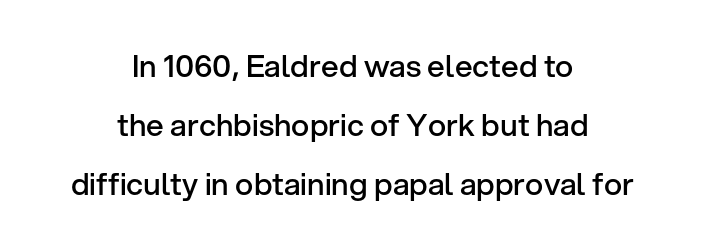
The image shows 31 px semibold sans-serif type, upright; set centered, loose line spacing (1.91x), normal letter spacing, not underlined; low stroke contrast and a medium x-height.
